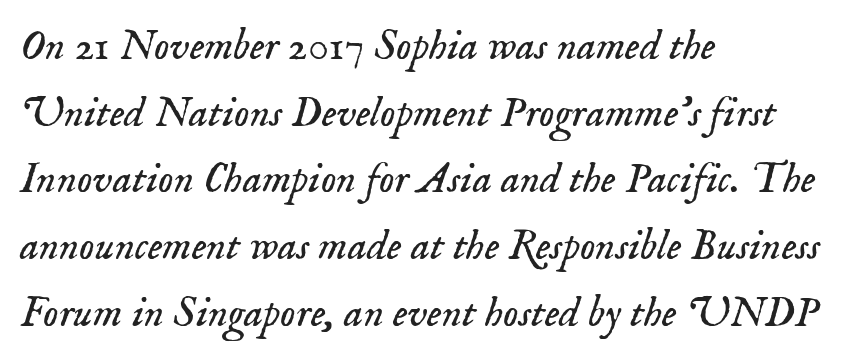
Q: Is the text bold? A: No.
Q: Is the text italic (slanted)? A: Yes, it leans right by about 18 degrees.
Q: Is the typeface a serif or a sans-serif typeface? A: Serif.
Q: Is the text underlined? A: No.
Q: How is the paragraph aligned? A: Left-aligned.
Q: Is the spacing between letters normal or unusually wide? A: Normal.
Q: Is the spacing between lines tight, normal or loose? A: Normal.
Q: Width (condensed, normal, or wide)? A: Normal.
Q: Stroke contrast? A: Low.
Q: x-height? A: Small.
Q: Monospaced? A: No.
